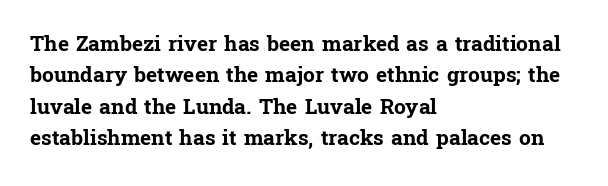
{"italic": "no", "bold": "yes", "underline": "no", "align": "left", "line_spacing": "normal", "line_spacing_ratio": 1.49, "letter_spacing": "normal", "letter_spacing_em": 0.0, "glyph_px": 21}
